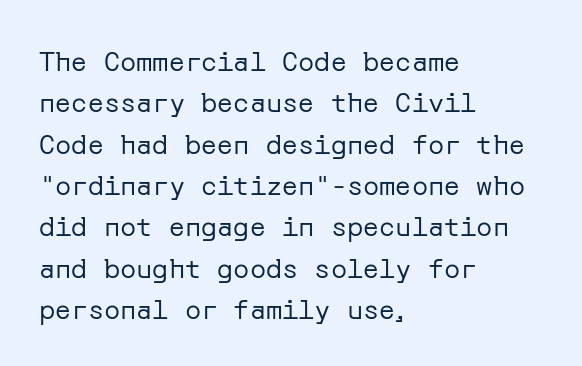
In terms of leading, this rendering sits right in the middle. The lettering stays uniformly vertical, giving the passage a roman look. Decoration check: the copy has no underline. The passage shown is not bold in any degree. How are the letters spaced? Ordinarily, with no added tracking.
